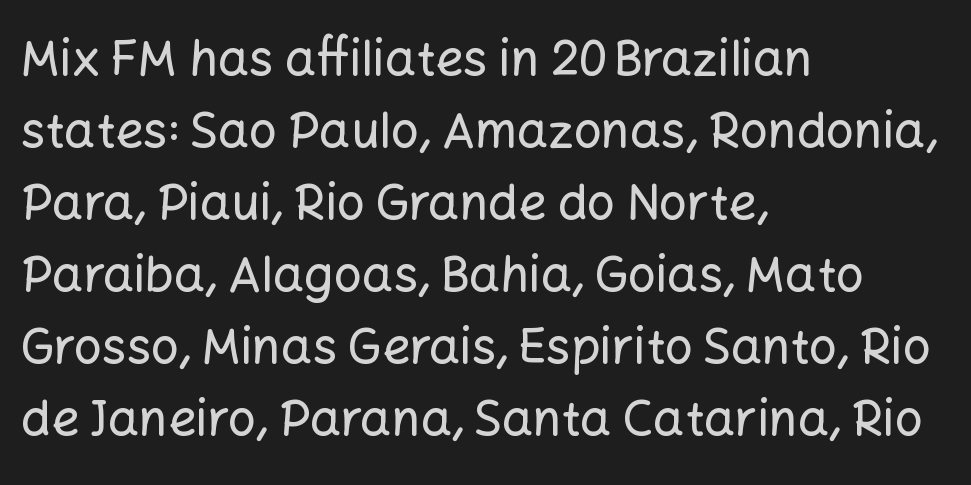
When letters stand straight like this, we call the style roman or upright. The rendering uses natural spacing where letterforms have individual widths. Short and long lines alike share a common starting point at left. The font family rendered here belongs to the sans-serif group. Here the glyphs are tracked normally, forming tight word shapes. Honestly, there is no underline to notice here at all.
